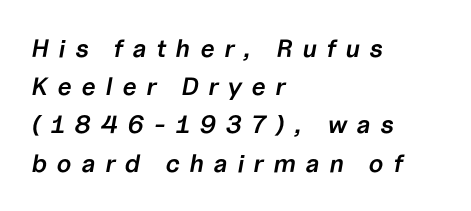
Q: Is the text bold? A: Semi-bold.
Q: Is the text italic (slanted)? A: Yes, it leans right by about 10 degrees.
Q: Is the text underlined? A: No.
Q: How is the paragraph aligned? A: Left-aligned.
Q: Is the spacing between letters normal or unusually wide? A: Unusually wide.
Q: Is the spacing between lines tight, normal or loose? A: Normal.
